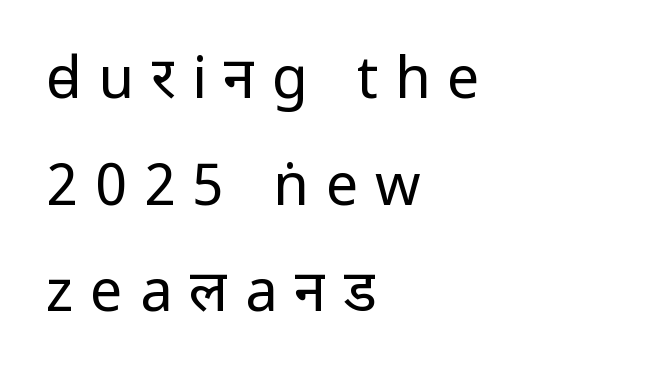
Q: Is the text bold? A: No.
Q: Is the text italic (slanted)? A: No, it is upright.
Q: Is the typeface a serif or a sans-serif typeface? A: Sans-serif.
Q: Is the text underlined? A: No.
Q: How is the paragraph aligned? A: Left-aligned.
Q: Is the spacing between letters normal or unusually wide? A: Unusually wide.
Q: Width (condensed, normal, or wide)? A: Normal.
Q: Stroke contrast? A: Low.
Q: x-height? A: Medium.
Q: Monospaced? A: No.
